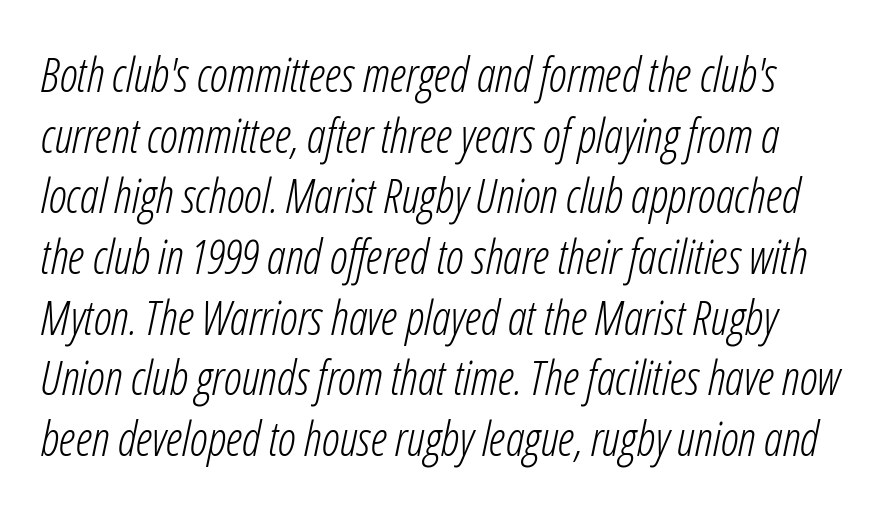
Note the varied advance widths — an 'i' is clearly narrower than an 'm'. Students, observe: this is what conventionally led text looks like. Nobody drew a line under any word here. When letters slant like this, we call the style italic. No extra ink here — the face is not bold. Tracking value appears to be zero — textbook default spacing.
